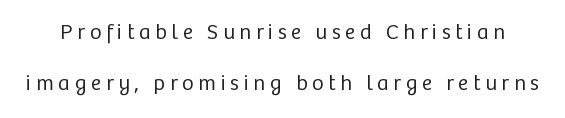
{"italic": "no", "bold": "no", "underline": "no", "line_spacing": "loose", "line_spacing_ratio": 2.34, "letter_spacing": "wide", "letter_spacing_em": 0.21, "glyph_px": 22}
